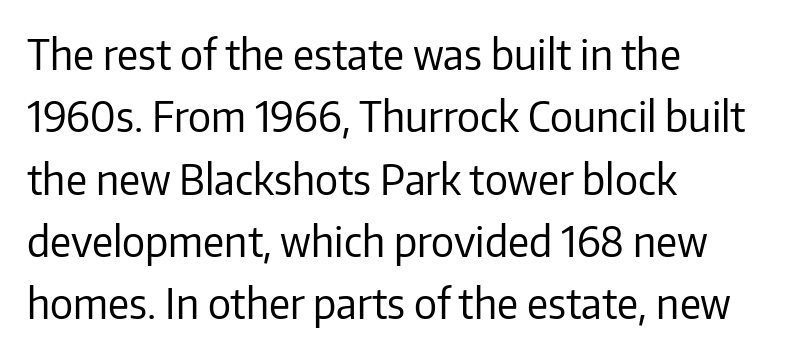
Every row of glyphs begins at an identical x-position on the left. Proportional: the letters do not fall into vertical columns. Has an underline been added? It has not. Compared with typical body copy, the letter spacing here is the same. The font sits on the lighter half of the weight spectrum, regular included. Nope, not italic — everything's standing straight.
